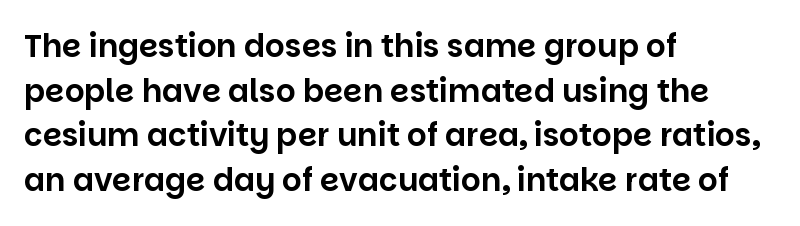
Line starts are locked; line ends wander. The line-height multiplier appears to be the usual default. The rendering keeps characters at their native spacing. Looks like regular typesetting: each glyph gets only the width it needs. Only glyphs here, with clear space below each row. Nope, no serifs anywhere on these letters.
